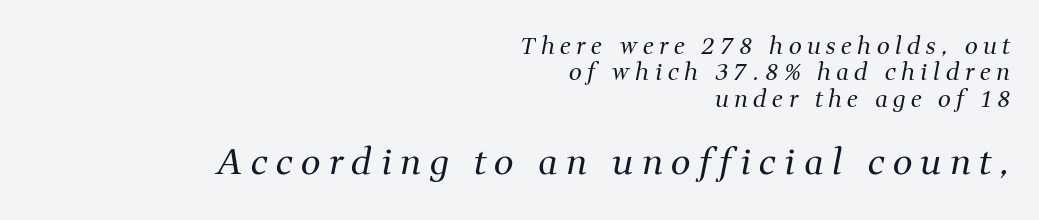
The image shows 35 px regular-weight serif type, italic (leaning right); set right-aligned, tight line spacing (1.15x), unusually wide letter spacing (+0.24 em), not underlined; the second (bottom) block is 1.52x larger; medium stroke contrast and a medium x-height.
